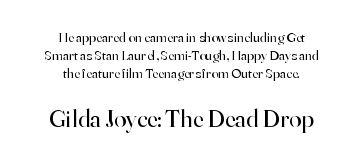
Words float on clear page, feet unadorned. Top chunk: small. Bottom chunk: large. Centered paragraph, ragged on both sides. This is the regular roman posture of the typeface.
